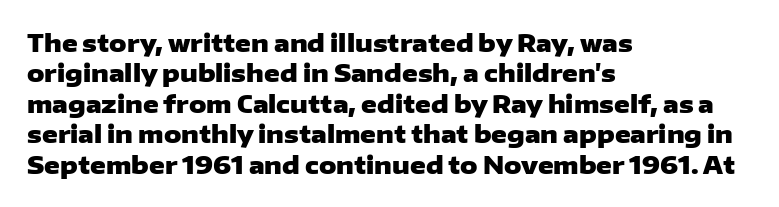
Q: Is the text bold? A: Yes.
Q: Is the text italic (slanted)? A: No, it is upright.
Q: Is the text underlined? A: No.
Q: How is the paragraph aligned? A: Left-aligned.
Q: Is the spacing between letters normal or unusually wide? A: Normal.
Q: Is the spacing between lines tight, normal or loose? A: Normal.
